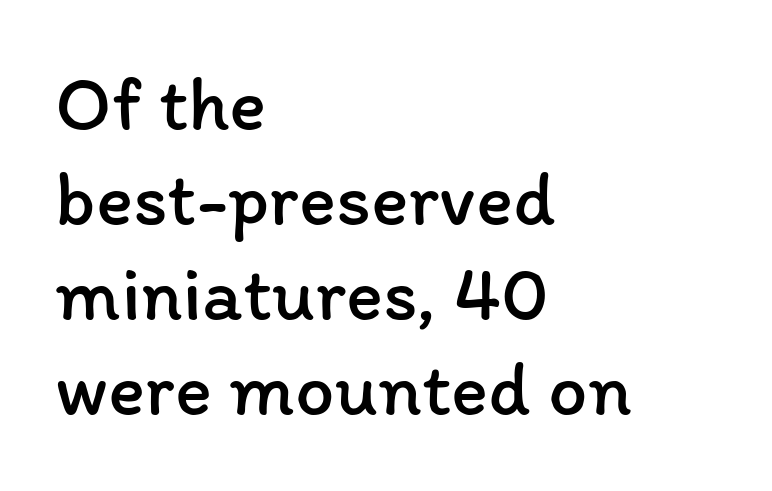
{"italic": "no", "bold": "no", "weight": "regular", "width": "normal", "stroke_contrast": "low", "x_height": "medium", "monospaced": "no", "underline": "no", "align": "left", "line_spacing_ratio": 1.22, "letter_spacing": "normal", "letter_spacing_em": 0.0, "glyph_px": 78}
